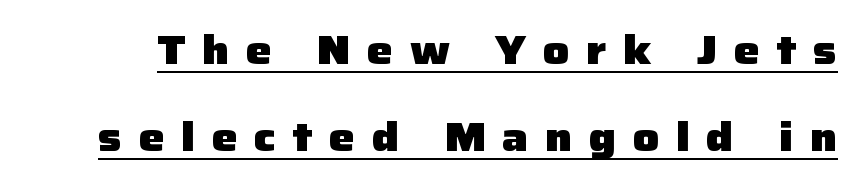
When letters stand straight like this, we call the style roman or upright. What decoration does the sample have? An underline. Type style note: lacks serifs. The line texture is sparse and dotted thanks to wide tracking. These lines are rendered in a variable-pitch font. Baseline-to-baseline distance is far greater than the letter height.
